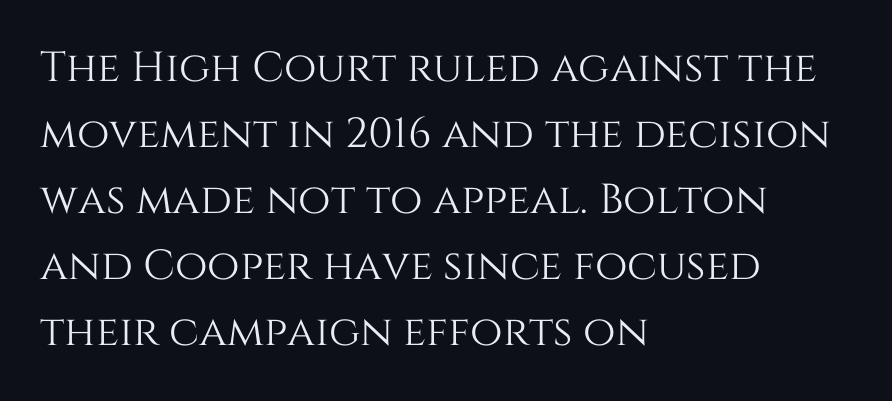
The image shows 42 px text type, upright; set left-aligned, normal line spacing (1.57x), normal letter spacing, not underlined; medium stroke contrast and a large x-height.
